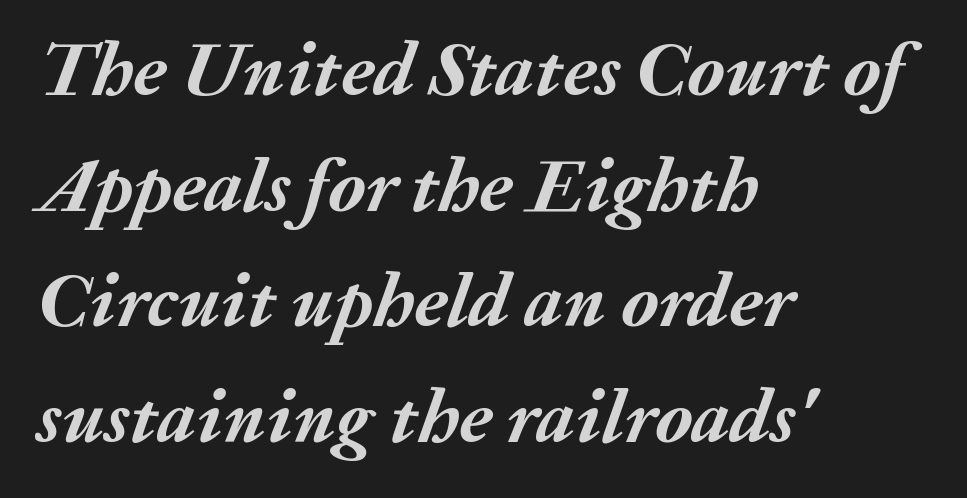
The passage shown is not underscored anywhere. Strokes here are thick enough to call this a true bold. Each word holds together tightly as a unit, with standard inter-letter gaps. Compared with ordinary roman type, these characters are visibly tilted. Line spacing here is normal. Here the designer chose a conventional face with non-uniform glyph widths.
